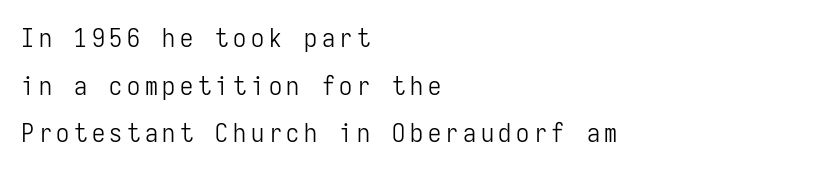
No word sits above an underline. Is there any slant? The stems are plumb. Short and long lines alike share a common starting point at left. The strokes carry an ordinary text weight at most.
